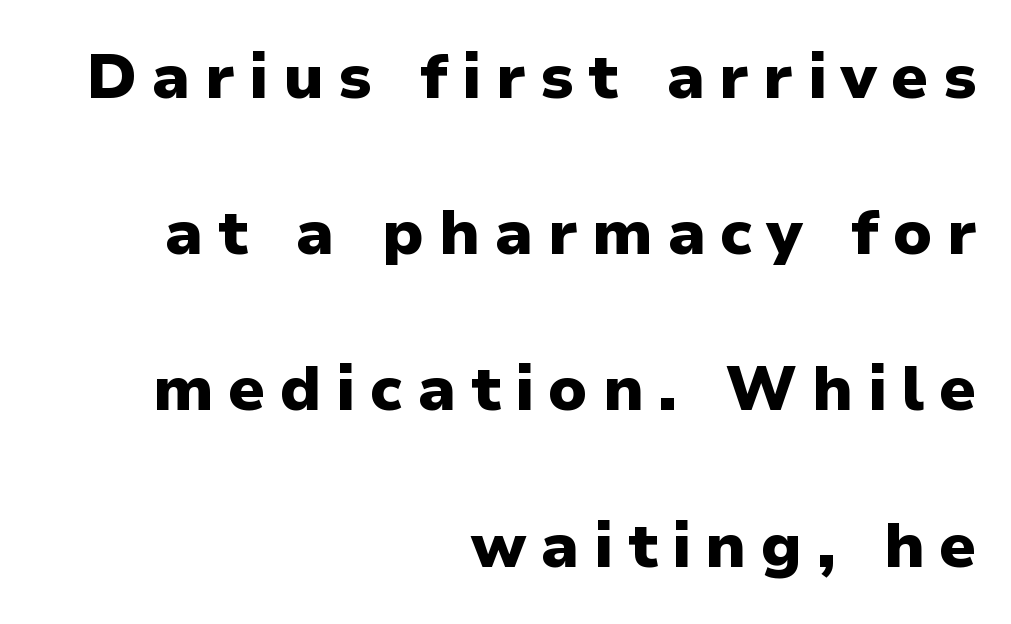
Q: Is the text bold? A: Yes.
Q: Is the text italic (slanted)? A: No, it is upright.
Q: Is the typeface a serif or a sans-serif typeface? A: Sans-serif.
Q: Is the text underlined? A: No.
Q: How is the paragraph aligned? A: Right-aligned.
Q: Is the spacing between letters normal or unusually wide? A: Unusually wide.
Q: Is the spacing between lines tight, normal or loose? A: Loose.
Q: Width (condensed, normal, or wide)? A: Normal.
Q: Stroke contrast? A: Low.
Q: x-height? A: Medium.
Q: Monospaced? A: No.
